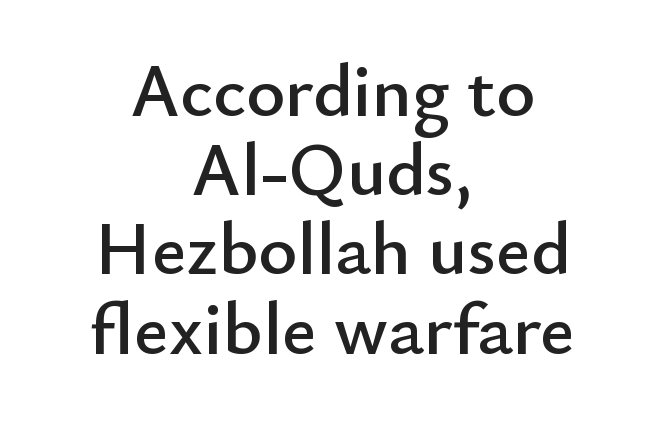
{"serif": "no", "italic": "no", "width": "normal", "stroke_contrast": "low", "x_height": "small", "monospaced": "no", "underline": "no", "align": "center", "line_spacing": "tight", "line_spacing_ratio": 1.07, "letter_spacing": "normal", "letter_spacing_em": 0.0, "glyph_px": 74}
